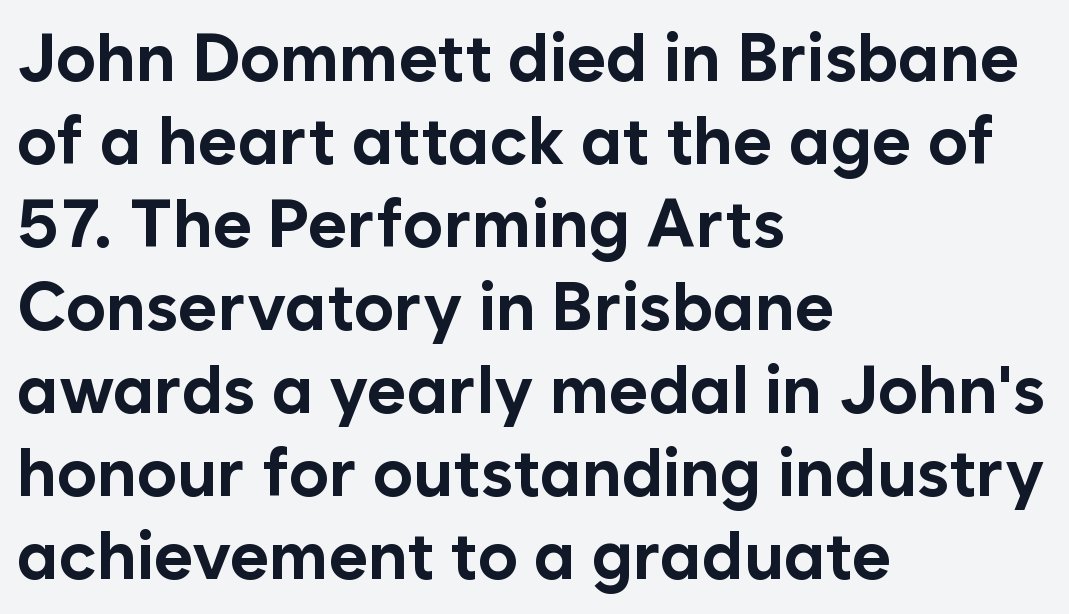
Q: Is the text bold? A: Yes.
Q: Is the text italic (slanted)? A: No, it is upright.
Q: Is the typeface a serif or a sans-serif typeface? A: Sans-serif.
Q: Is the text underlined? A: No.
Q: How is the paragraph aligned? A: Left-aligned.
Q: Is the spacing between letters normal or unusually wide? A: Normal.
Q: Width (condensed, normal, or wide)? A: Normal.
Q: Stroke contrast? A: Low.
Q: x-height? A: Medium.
Q: Monospaced? A: No.
